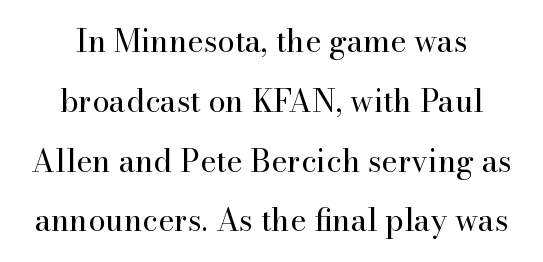
{"serif": "yes", "italic": "no", "bold": "no", "weight": "regular", "width": "normal", "stroke_contrast": "high", "x_height": "small", "monospaced": "no", "underline": "no", "align": "center", "line_spacing": "loose", "line_spacing_ratio": 1.93, "letter_spacing": "normal", "letter_spacing_em": 0.0, "glyph_px": 31}
